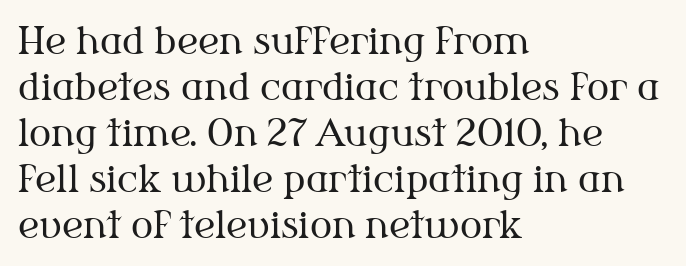
The image shows 37 px regular-weight serif type, upright; set left-aligned, line spacing 1.24x, normal letter spacing, not underlined; medium stroke contrast and a medium x-height.
